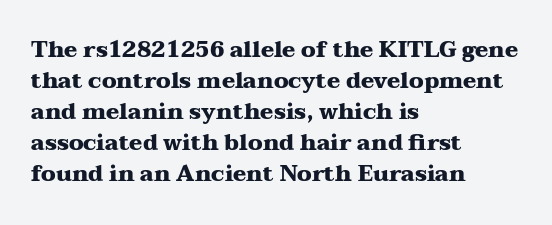
The image shows 22 px bold type, upright; set left-aligned, normal line spacing (1.41x), normal letter spacing, not underlined.
